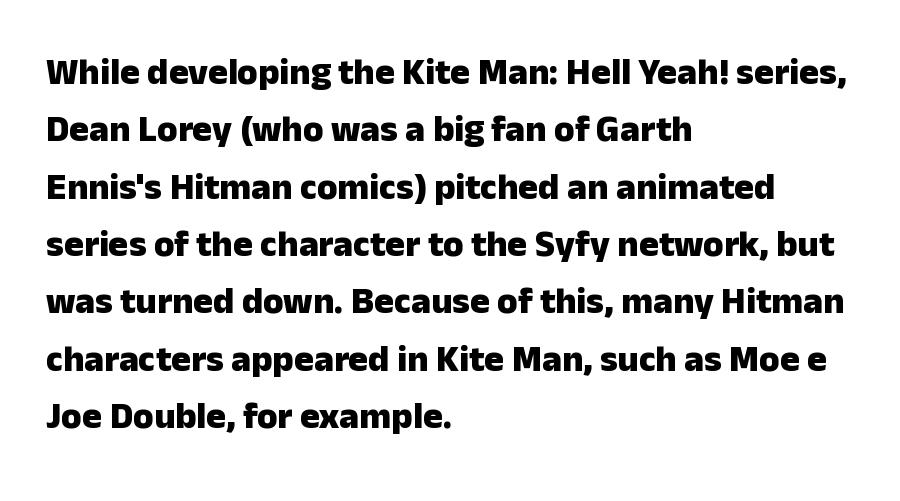
Line spacing here is normal. The baseline area is clear. Short and long lines alike share a common starting point at left. These lines carry a lot of weight — the face is fully bold. Serif or sans? Sans — the stroke terminals are bare.
